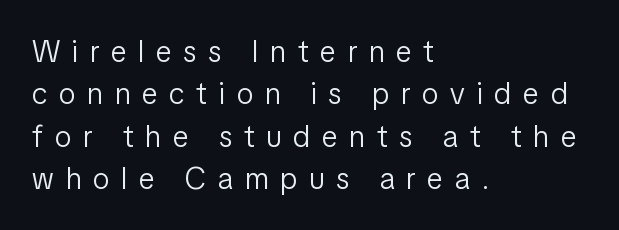
{"serif": "no", "italic": "no", "bold": "no", "weight": "light", "width": "condensed", "stroke_contrast": "low", "x_height": "medium", "monospaced": "no", "underline": "no", "align": "left", "line_spacing": "normal", "line_spacing_ratio": 1.41, "letter_spacing": "wide", "letter_spacing_em": 0.4, "glyph_px": 30}
